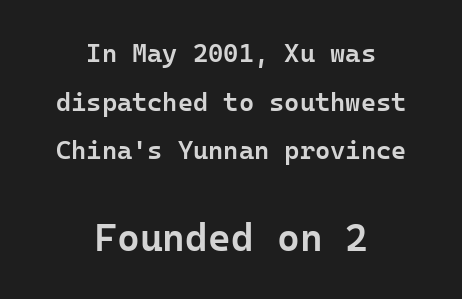
{"serif": "no", "italic": "no", "bold": "semi", "weight": "semibold", "width": "normal", "stroke_contrast": "low", "x_height": "medium", "underline": "no", "align": "center", "line_spacing_ratio": 1.87, "letter_spacing": "normal", "letter_spacing_em": 0.0, "larger_block": "second", "size_ratio": 1.5, "glyph_px": 39}
